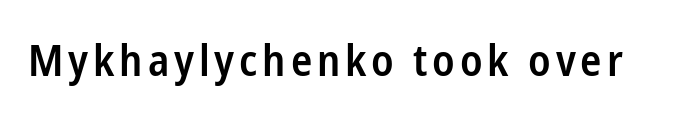
Q: Is the text bold? A: Semi-bold.
Q: Is the text italic (slanted)? A: No, it is upright.
Q: Is the typeface a serif or a sans-serif typeface? A: Sans-serif.
Q: Is the text underlined? A: No.
Q: Width (condensed, normal, or wide)? A: Condensed.
Q: Stroke contrast? A: Low.
Q: x-height? A: Medium.
Q: Monospaced? A: No.
